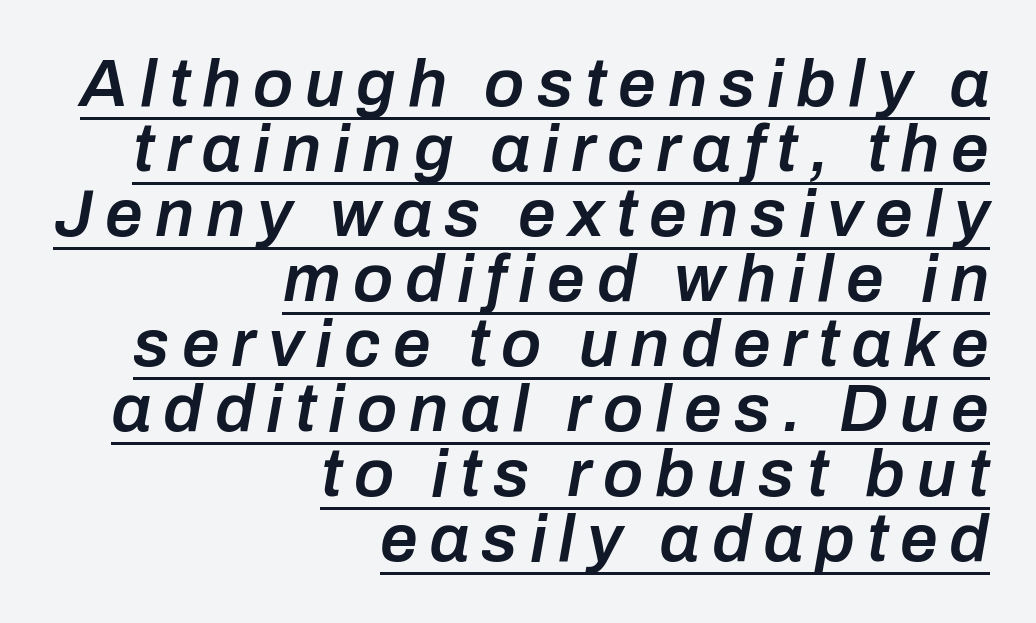
The image shows 67 px semibold type, italic (leaning right); set right-aligned, tight line spacing (0.97x), underlined; low stroke contrast and a medium x-height.
